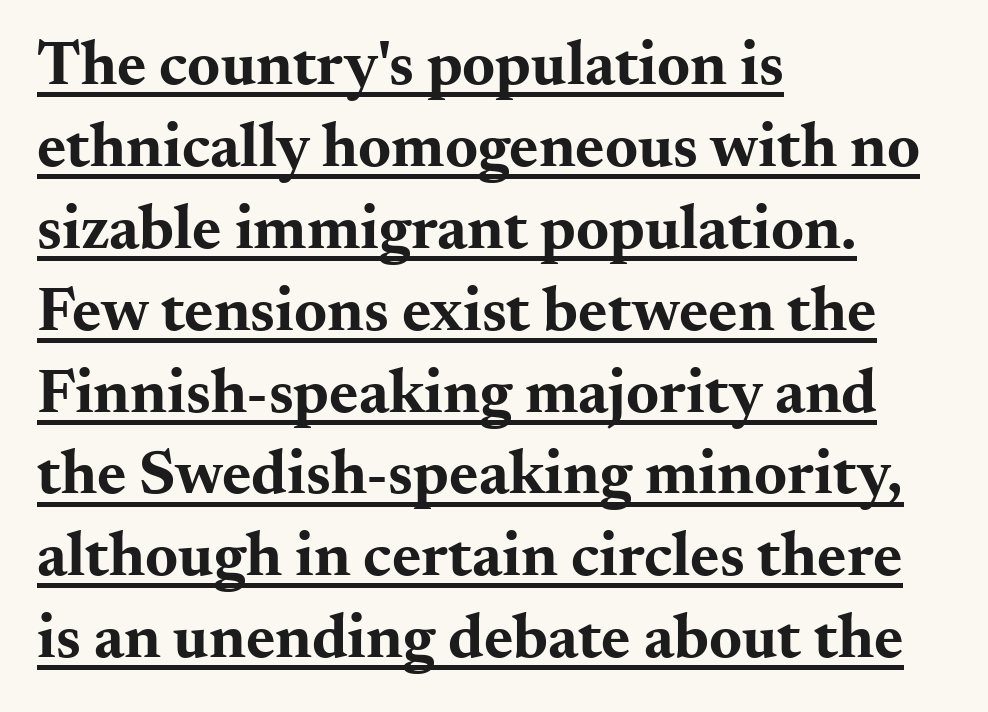
Here the designer chose a conventional face with non-uniform glyph widths. Quick note: not italic, upright. The block of text has a typical density, with ordinary space between rows. The rendering uses the underline text-decoration. Students, this is bold: see how much ink each stroke carries.
